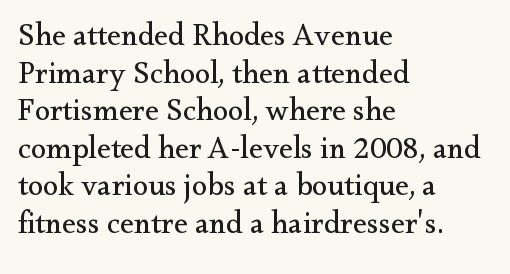
Q: Is the text bold? A: No.
Q: Is the text italic (slanted)? A: No, it is upright.
Q: Is the typeface a serif or a sans-serif typeface? A: Serif.
Q: Is the text underlined? A: No.
Q: How is the paragraph aligned? A: Left-aligned.
Q: Is the spacing between letters normal or unusually wide? A: Normal.
Q: Width (condensed, normal, or wide)? A: Normal.
Q: Stroke contrast? A: Medium.
Q: x-height? A: Small.
Q: Monospaced? A: No.
